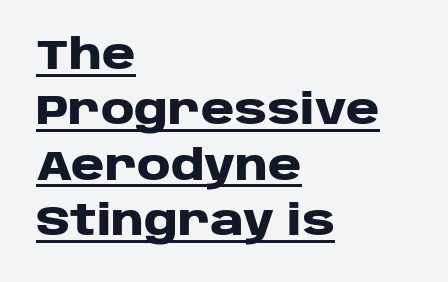
The image shows 41 px heavy, wide sans-serif type, upright; set left-aligned, normal line spacing (1.35x), normal letter spacing, underlined; low stroke contrast and a large x-height.
